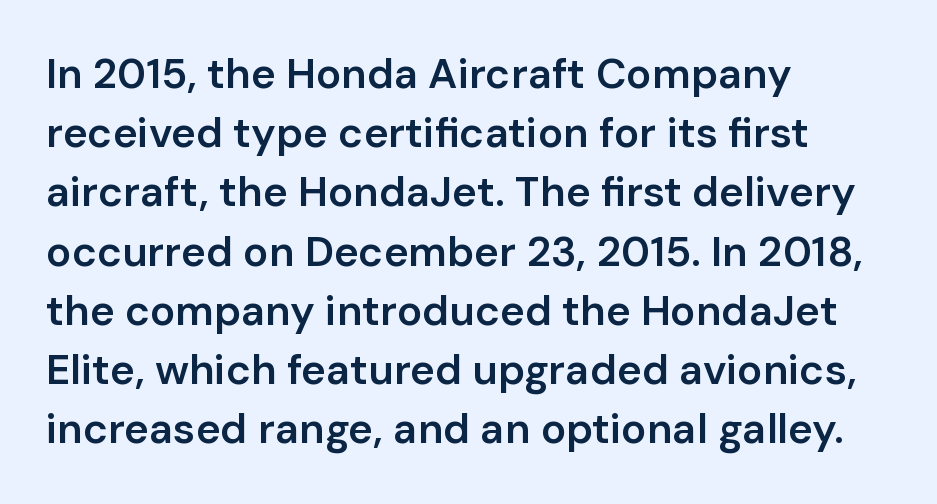
Q: Is the text bold? A: Semi-bold.
Q: Is the text italic (slanted)? A: No, it is upright.
Q: Is the typeface a serif or a sans-serif typeface? A: Sans-serif.
Q: Is the text underlined? A: No.
Q: How is the paragraph aligned? A: Left-aligned.
Q: Is the spacing between letters normal or unusually wide? A: Normal.
Q: Is the spacing between lines tight, normal or loose? A: Normal.
Q: Width (condensed, normal, or wide)? A: Normal.
Q: Stroke contrast? A: Low.
Q: x-height? A: Medium.
Q: Monospaced? A: No.
